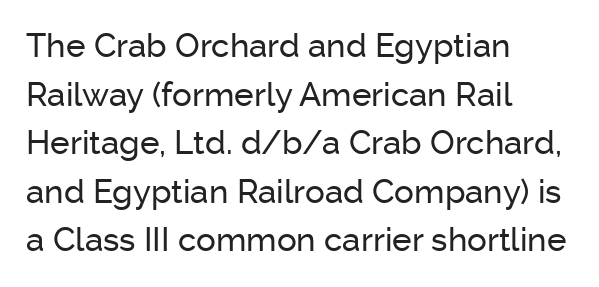
The image shows 33 px sans-serif type, upright; set left-aligned, normal line spacing (1.47x), normal letter spacing, not underlined; low stroke contrast and a medium x-height.
